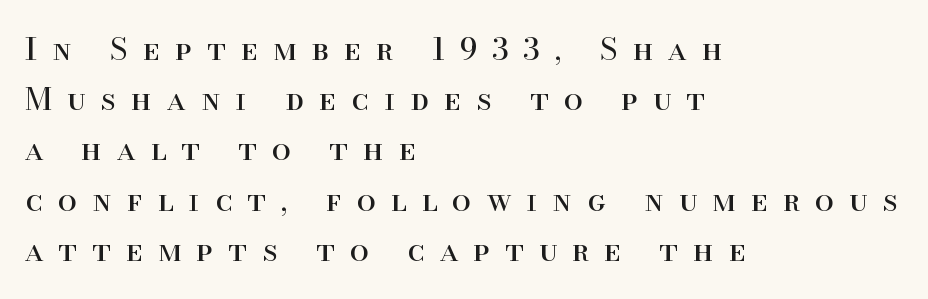
Here the designer chose a conventional face with non-uniform glyph widths. The typeface chosen for these lines features serifs. How would I describe the line gaps? Plain and ordinary. Honestly, the letter spacing is so wide it's the main thing you notice. Style check: upright.
